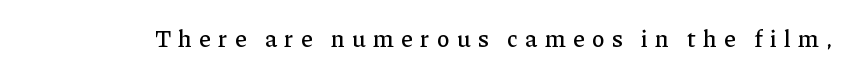
{"italic": "no", "underline": "no", "letter_spacing": "wide", "letter_spacing_em": 0.31, "glyph_px": 24}
